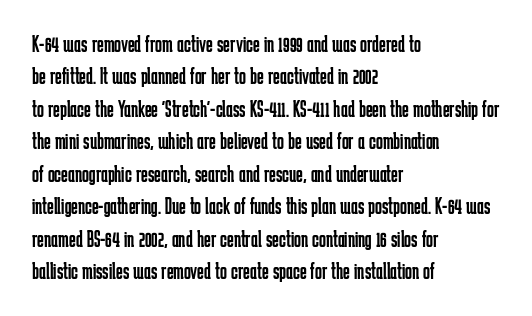
{"italic": "no", "bold": "no", "underline": "no", "align": "left", "line_spacing": "normal", "line_spacing_ratio": 1.41, "letter_spacing": "normal", "letter_spacing_em": 0.0, "glyph_px": 23}
